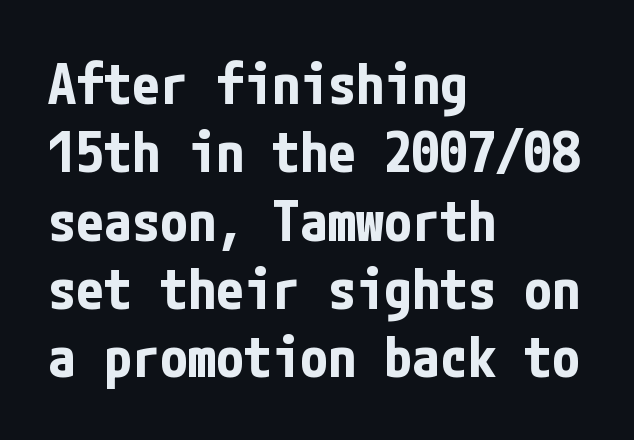
Q: Is the text bold? A: Yes.
Q: Is the text italic (slanted)? A: No, it is upright.
Q: Is the typeface a serif or a sans-serif typeface? A: Sans-serif.
Q: Is the text underlined? A: No.
Q: How is the paragraph aligned? A: Left-aligned.
Q: Is the spacing between letters normal or unusually wide? A: Normal.
Q: Width (condensed, normal, or wide)? A: Condensed.
Q: Stroke contrast? A: Low.
Q: x-height? A: Medium.
